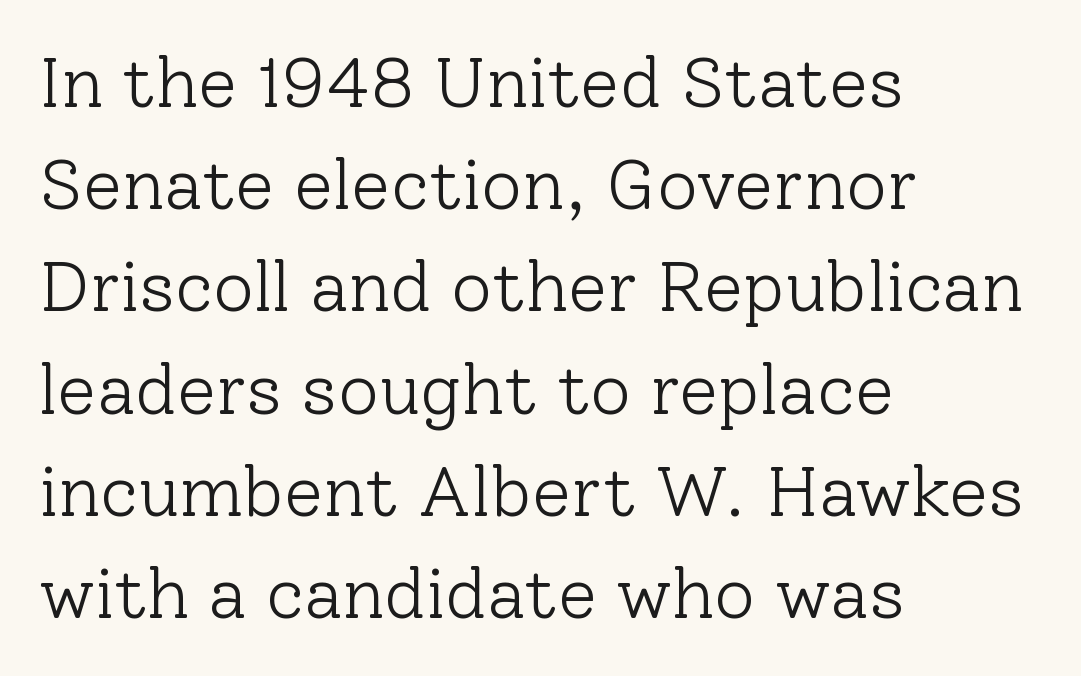
The block of text has a typical density, with ordinary space between rows. Is this a sans? No — the strokes have serifs. If you drew a ruler down the left edge, every line would touch it. Note the varied advance widths — an 'i' is clearly narrower than an 'm'.
